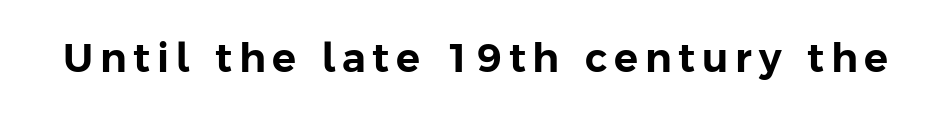
Ordinary non-slanted type is in use. Descender tails drop into unmarked territory. A typesetter would call this proportional, since set widths differ per character. Grotesque or geometric, the face here clearly has no serifs.
